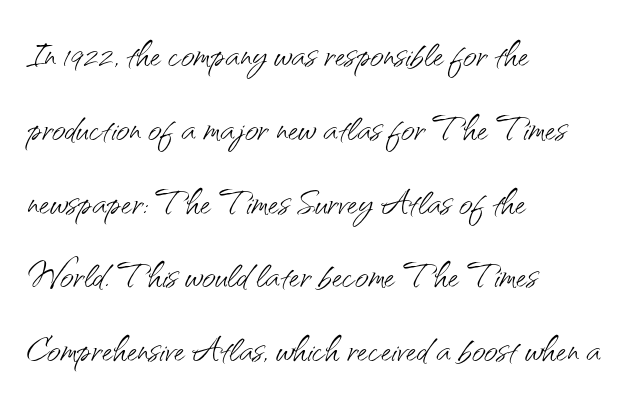
Q: Is the text bold? A: No.
Q: Is the text italic (slanted)? A: Yes.
Q: Is the typeface a serif or a sans-serif typeface? A: Sans-serif.
Q: Is the text underlined? A: No.
Q: How is the paragraph aligned? A: Left-aligned.
Q: Is the spacing between letters normal or unusually wide? A: Normal.
Q: Is the spacing between lines tight, normal or loose? A: Normal.
Q: Width (condensed, normal, or wide)? A: Normal.
Q: Stroke contrast? A: Medium.
Q: x-height? A: Small.
Q: Monospaced? A: No.
